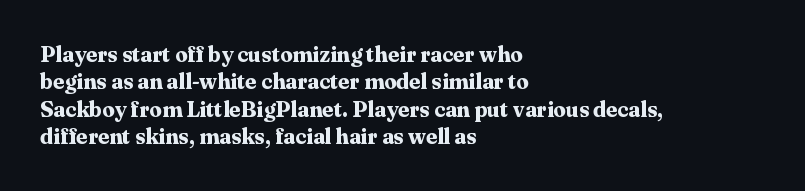
Only glyphs here, with clear space below each row. The type sits square on the baseline with zero lean. Short note: letters normally spaced. Summary of vertical rhythm: regular, with standard interline spacing. Thick stems and heavy bowls — unmistakably bold. Short and long lines alike share a common starting point at left.
